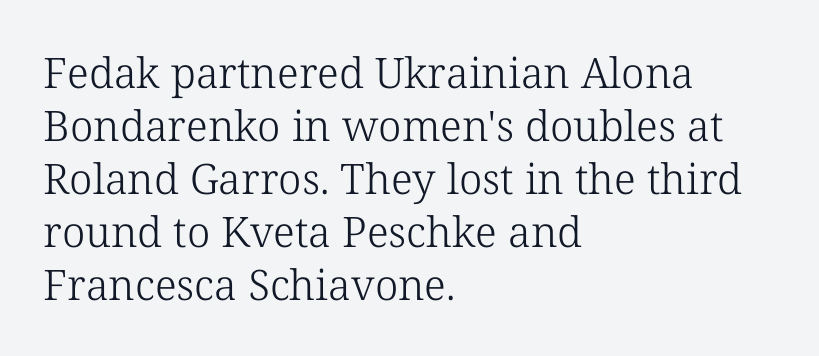
Is the letter spacing exaggerated? No — it looks like the ordinary default. Do the letters lean? They stand straight. Old-style or modern, the face here clearly has serifs. Unmarked baselines from the first word to the last. Horizontal bands of white between lines are of average thickness.
